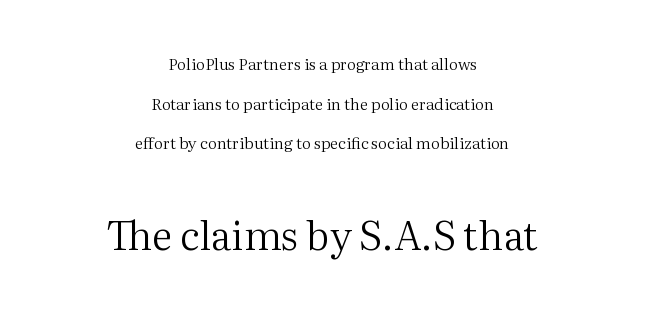
Character widths vary here, with narrow letters taking less room than wide ones. The string is rendered with underlining switched off. The passage shown begins with its smaller block and ends with its larger one. If you measured baseline to baseline, you'd find a long distance.
